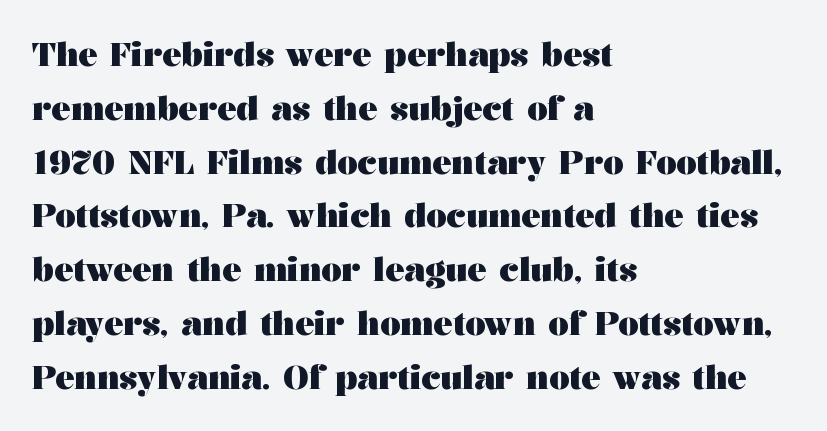
Q: Is the text bold? A: Yes.
Q: Is the text italic (slanted)? A: No, it is upright.
Q: Is the typeface a serif or a sans-serif typeface? A: Serif.
Q: Is the text underlined? A: No.
Q: How is the paragraph aligned? A: Left-aligned.
Q: Is the spacing between letters normal or unusually wide? A: Normal.
Q: Is the spacing between lines tight, normal or loose? A: Normal.
Q: Width (condensed, normal, or wide)? A: Wide.
Q: Stroke contrast? A: Medium.
Q: x-height? A: Medium.
Q: Monospaced? A: No.
